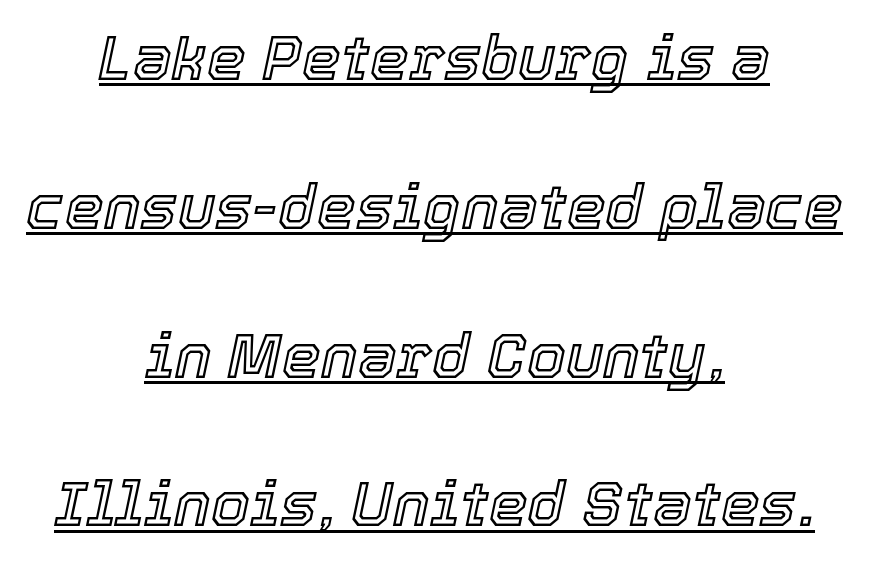
Observe the lean: these are italic letterforms. Looks like regular typesetting: each glyph gets only the width it needs. Each line of the rendering has a horizontal stroke beneath the glyphs. The text block is weighted toward neither margin, spreading evenly from the middle. The rendering uses a large line-height, opening up the rows. Inter-character spacing is left at the font's built-in metrics.
